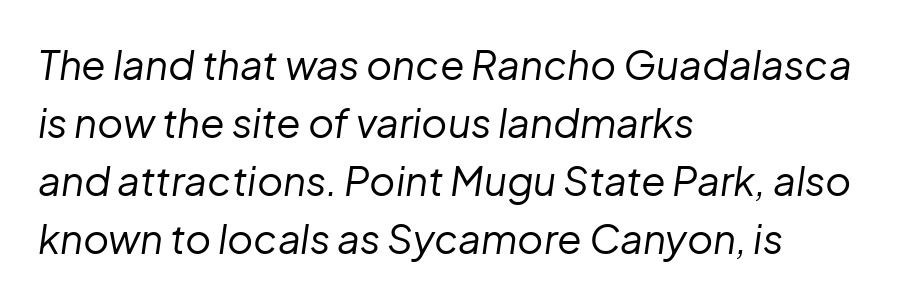
{"italic": "yes", "lean": "right", "slant_degrees": 8, "bold": "no", "weight": "regular", "width": "normal", "stroke_contrast": "low", "x_height": "medium", "monospaced": "no", "underline": "no", "align": "left", "line_spacing": "normal", "line_spacing_ratio": 1.45, "letter_spacing": "normal", "letter_spacing_em": 0.0, "glyph_px": 40}
